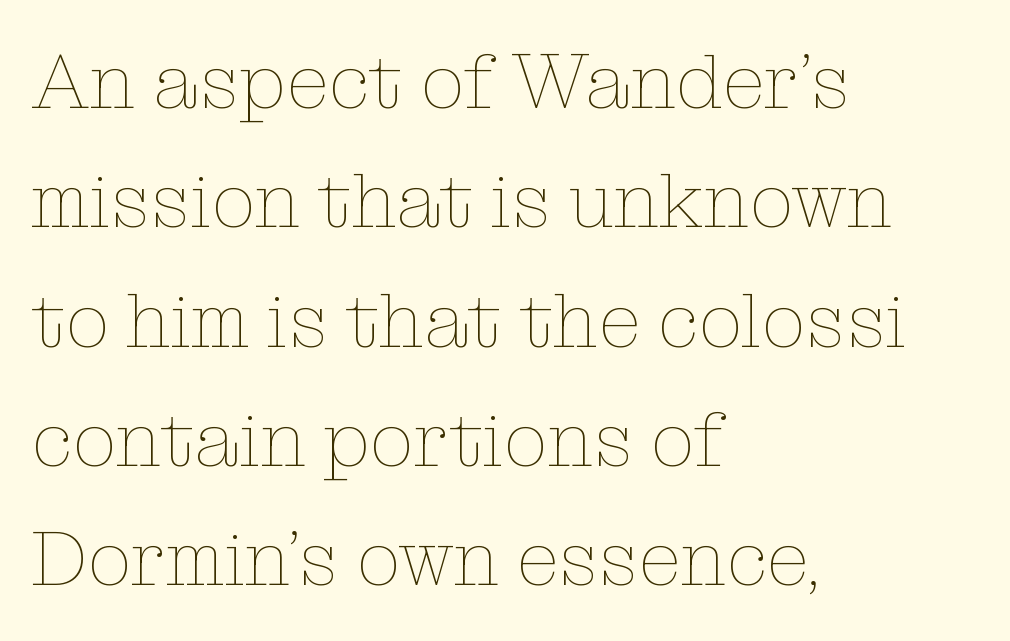
You could call the tracking neutral — neither tight nor loose. Each letter keeps its own natural width here, so spacing adapts to shape. Teacher's note: observe the even left margin — that is flush-left alignment. Leading: standard. Every character sits straight up, as roman type does.
